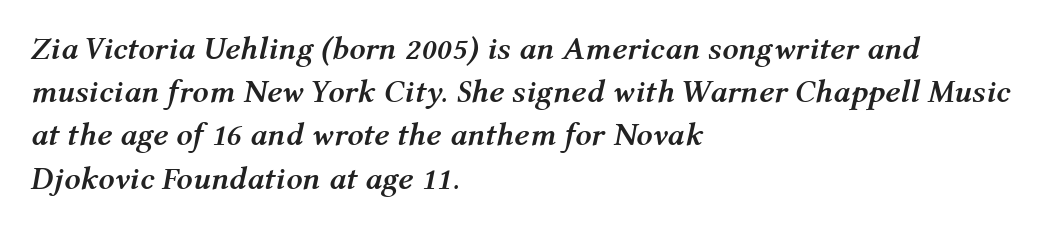
The image shows 32 px semibold type, italic (leaning right); set left-aligned, normal line spacing (1.35x), normal letter spacing, not underlined; medium stroke contrast and a medium x-height.
